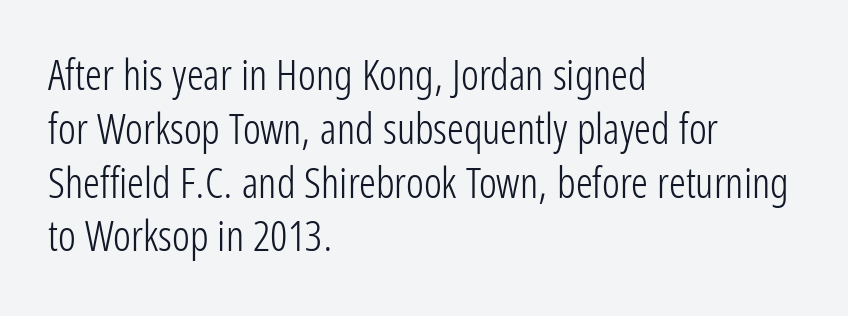
{"serif": "no", "italic": "no", "bold": "no", "weight": "light", "width": "condensed", "stroke_contrast": "low", "x_height": "medium", "monospaced": "no", "underline": "no", "align": "left", "line_spacing": "normal", "line_spacing_ratio": 1.28, "letter_spacing": "normal", "letter_spacing_em": 0.0, "glyph_px": 42}
